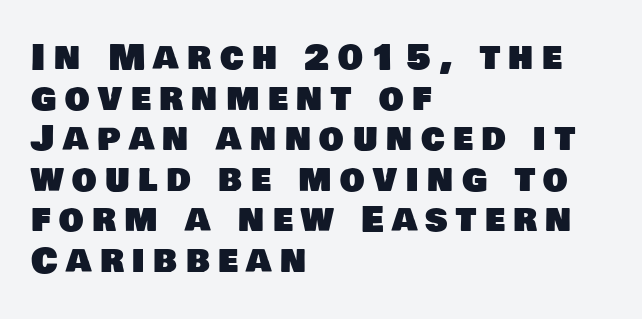
The image shows 35 px sans-serif type; set left-aligned, line spacing 1.16x, unusually wide letter spacing (+0.24 em), not underlined; low stroke contrast and a large x-height.
